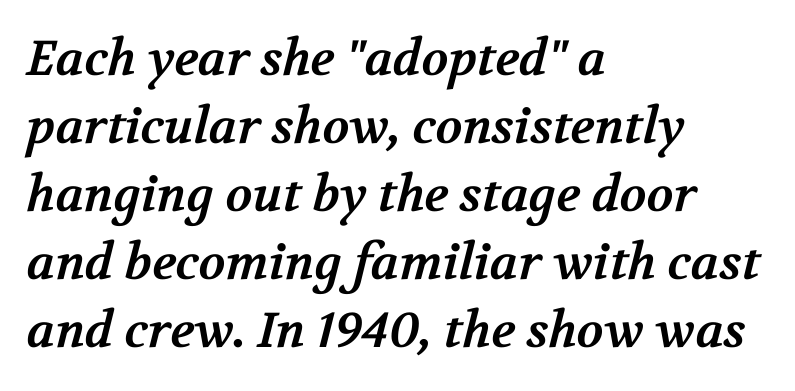
The image shows 49 px bold serif type; set left-aligned, normal line spacing (1.39x), normal letter spacing, not underlined; medium stroke contrast and a medium x-height.
